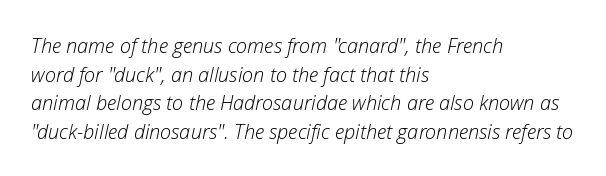
{"italic": "yes", "lean": "right", "slant_degrees": 12, "bold": "no", "underline": "no", "align": "left", "line_spacing": "normal", "line_spacing_ratio": 1.43, "letter_spacing": "normal", "letter_spacing_em": 0.0, "glyph_px": 20}
